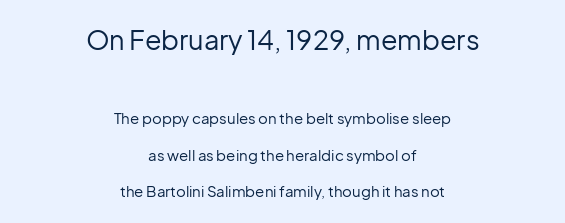
{"italic": "no", "bold": "no", "underline": "no", "align": "center", "line_spacing": "loose", "line_spacing_ratio": 2.43, "letter_spacing": "normal", "letter_spacing_em": 0.0, "larger_block": "first", "size_ratio": 1.8, "glyph_px": 27}
